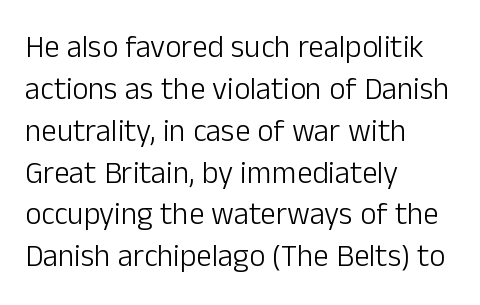
The image shows 31 px light sans-serif type, upright; set left-aligned, normal line spacing (1.35x), normal letter spacing, not underlined; low stroke contrast and a medium x-height.
